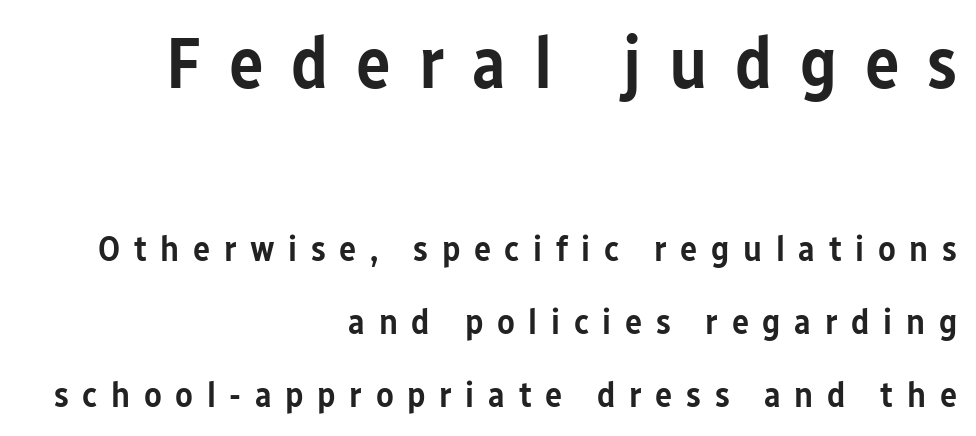
Each line ends at the same right margin while the left side varies. The more generous point size was reserved for the upper chunk. The letterforms stand isolated, each surrounded by extra space. Unmarked baselines from the first word to the last.
